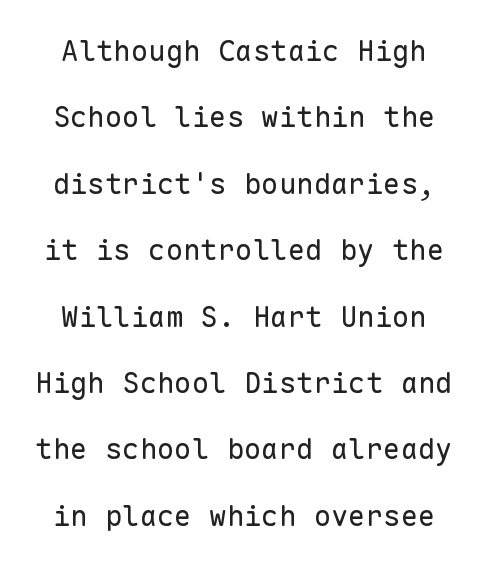
You can tell it's not italic because the verticals are truly vertical. Here the designer chose a console-style face with uniform glyph widths. The baseline area is clear. You can tell from the bare stems that sans-serif type was used. Here the glyphs are tracked normally, forming tight word shapes. Rows of type keep a wide berth in the vertical direction.
